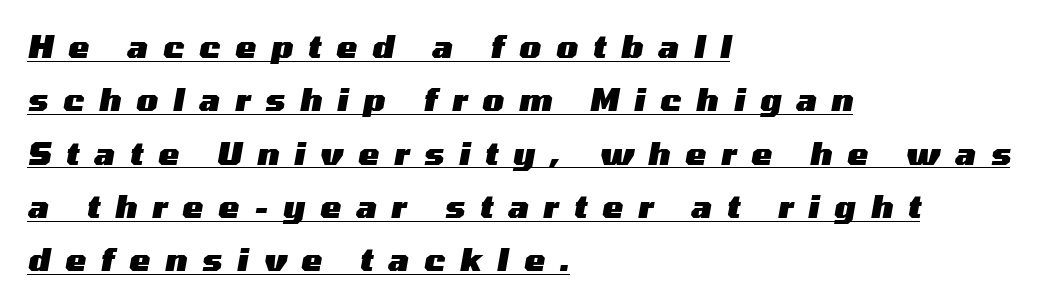
{"italic": "yes", "lean": "right", "slant_degrees": 10, "bold": "yes", "weight": "heavy", "width": "wide", "stroke_contrast": "medium", "x_height": "medium", "monospaced": "no", "underline": "yes", "align": "left", "line_spacing_ratio": 1.72, "letter_spacing": "wide", "letter_spacing_em": 0.49, "glyph_px": 31}
